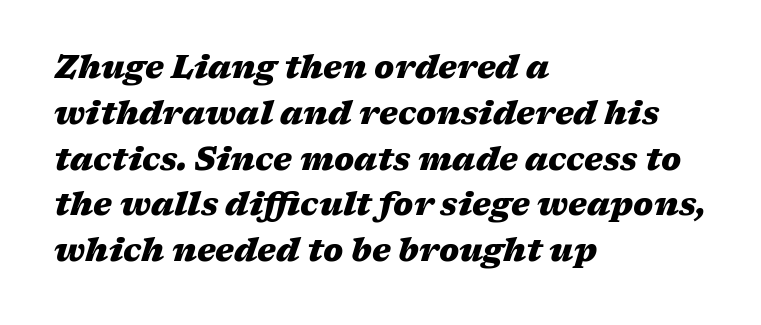
Anything drawn beneath the words? Only blank space. Pretty heavy lettering here — definitely bold. What's the leading like? Ordinary, nothing unusual. This is oblique type, the kind used for emphasis or titles.
